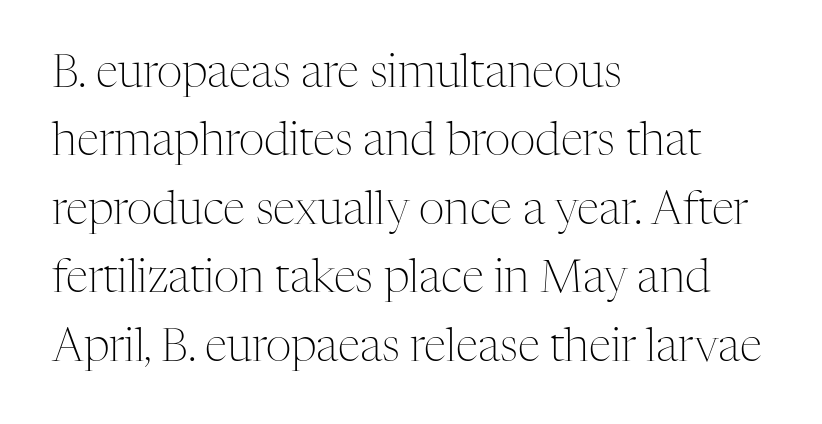
The image shows 45 px light serif type, upright; set left-aligned, normal line spacing (1.52x), normal letter spacing, not underlined; medium stroke contrast and a medium x-height.
